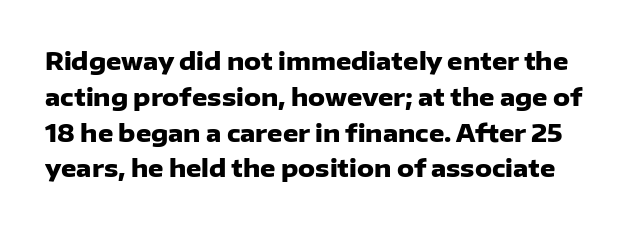
The image shows 24 px bold type, upright; set normal line spacing (1.49x), normal letter spacing, not underlined.
